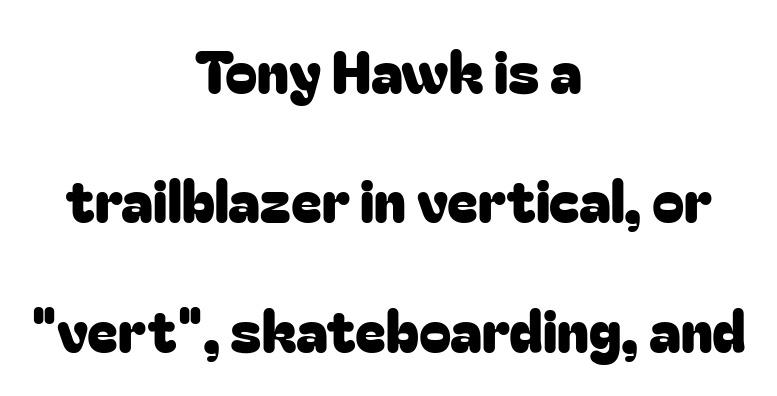
{"serif": "no", "italic": "no", "width": "normal", "stroke_contrast": "low", "x_height": "medium", "monospaced": "no", "underline": "no", "align": "center", "line_spacing": "loose", "line_spacing_ratio": 2.23, "letter_spacing": "normal", "letter_spacing_em": 0.0, "glyph_px": 58}
